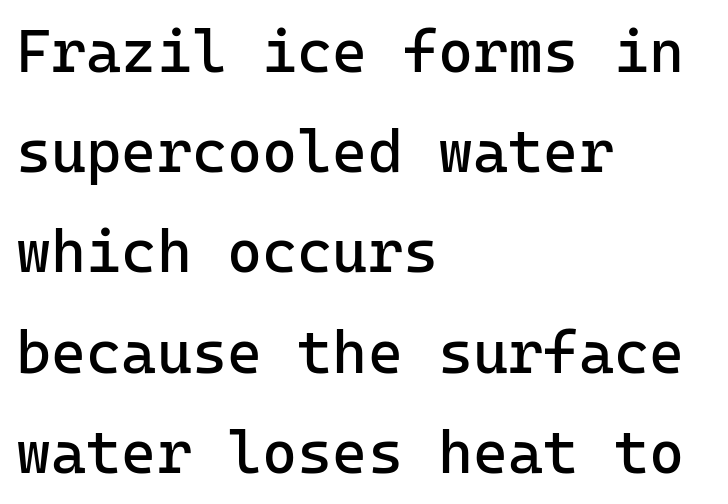
{"serif": "no", "italic": "no", "bold": "no", "weight": "regular", "width": "normal", "stroke_contrast": "low", "x_height": "medium", "underline": "no", "align": "left", "line_spacing": "normal", "line_spacing_ratio": 1.67, "letter_spacing": "normal", "letter_spacing_em": 0.0, "glyph_px": 60}
